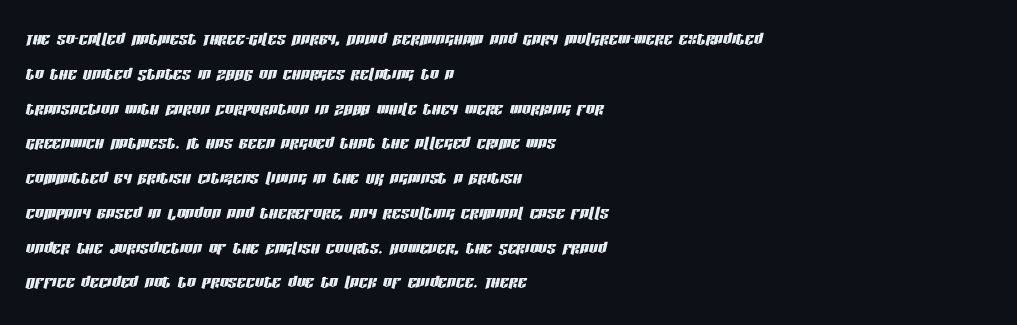
Q: Is the text italic (slanted)? A: Yes, it leans right by about 13 degrees.
Q: Is the text underlined? A: No.
Q: How is the paragraph aligned? A: Left-aligned.
Q: Is the spacing between letters normal or unusually wide? A: Normal.
Q: Is the spacing between lines tight, normal or loose? A: Normal.
